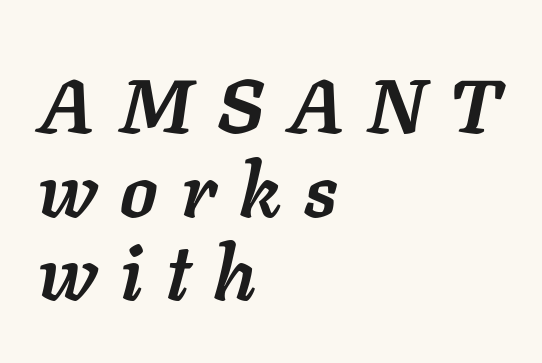
Anything drawn beneath the words? Only blank space. Alignment: flush left. Characters are canted at an angle relative to the baseline's perpendicular. Substantial extra tracking has been applied to these lines. Emphasis by weight is at full strength: bold.
